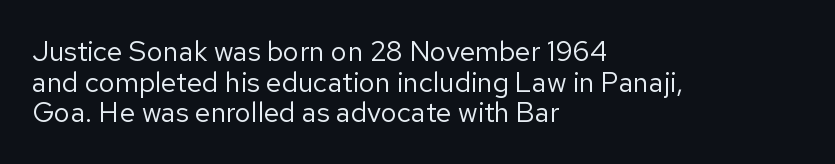
The lines are packed closely together with very little leading. The specimen omits any rule beneath the text block's lines. One-word summary of the alignment: left. Letterform terminals end flat and unadorned throughout the passage. This is the regular roman posture of the typeface.
